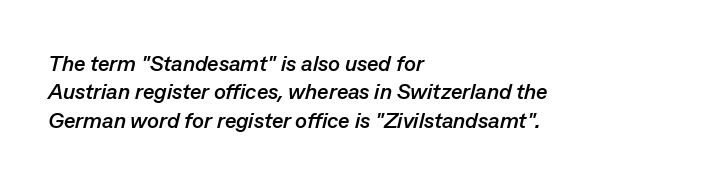
Q: Is the text bold? A: Yes.
Q: Is the text italic (slanted)? A: Yes, it leans right by about 13 degrees.
Q: Is the text underlined? A: No.
Q: How is the paragraph aligned? A: Left-aligned.
Q: Is the spacing between letters normal or unusually wide? A: Normal.
Q: Is the spacing between lines tight, normal or loose? A: Normal.
